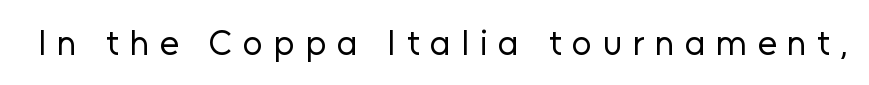
Q: Is the text bold? A: No.
Q: Is the text italic (slanted)? A: No, it is upright.
Q: Is the typeface a serif or a sans-serif typeface? A: Sans-serif.
Q: Is the text underlined? A: No.
Q: Is the spacing between letters normal or unusually wide? A: Unusually wide.
Q: Width (condensed, normal, or wide)? A: Normal.
Q: Stroke contrast? A: Low.
Q: x-height? A: Medium.
Q: Monospaced? A: No.
